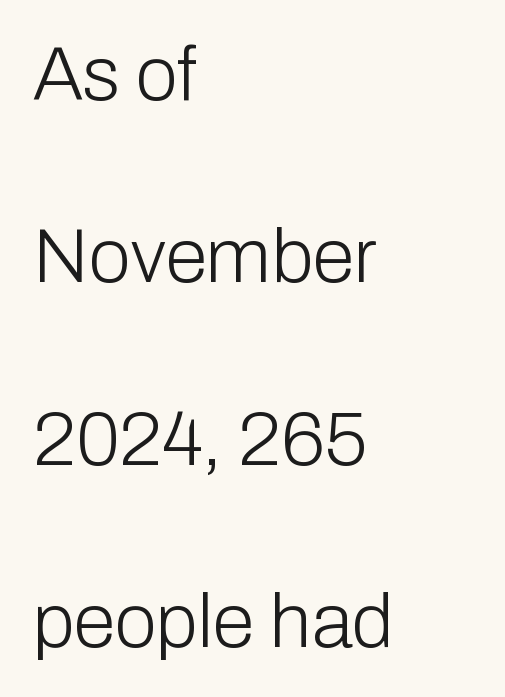
No extra ink here — the face is not bold. The rendering uses natural spacing where letterforms have individual widths. Are there feet on the stems? There aren't — it's a sans. Observe the ordinary spacing: letters are neighbours, not strangers. Leading is clearly above the norm, producing a sparse column.
